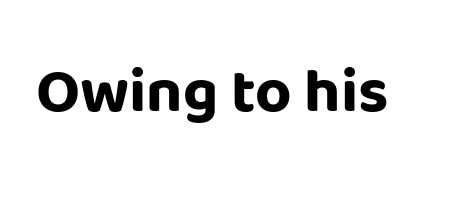
The image shows 63 px bold sans-serif type, upright; set normal letter spacing, not underlined; low stroke contrast and a large x-height.
